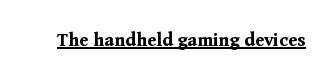
Q: Is the text bold? A: Yes.
Q: Is the text italic (slanted)? A: No, it is upright.
Q: Is the text underlined? A: Yes.
Q: Is the spacing between letters normal or unusually wide? A: Normal.
